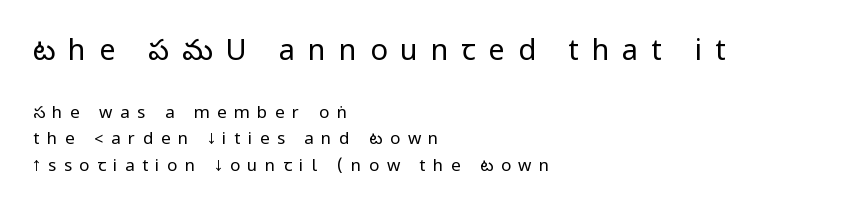
The image shows 29 px regular-weight, condensed sans-serif type, upright; set left-aligned, normal line spacing (1.57x), unusually wide letter spacing (+0.44 em), not underlined; the first (top) block is 1.71x larger; low stroke contrast.
